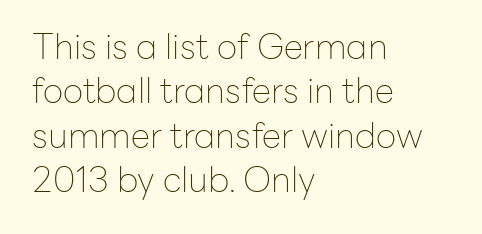
{"serif": "no", "italic": "no", "bold": "no", "weight": "thin", "width": "normal", "stroke_contrast": "low", "x_height": "medium", "monospaced": "no", "underline": "no", "align": "left", "line_spacing": "normal", "line_spacing_ratio": 1.27, "letter_spacing": "normal", "letter_spacing_em": 0.0, "glyph_px": 35}
